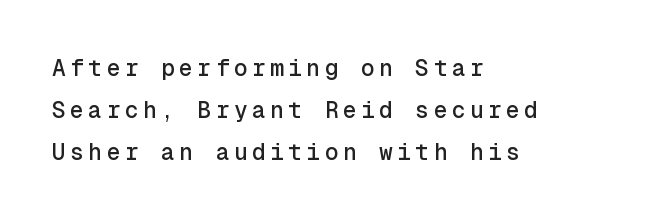
Q: Is the text italic (slanted)? A: No, it is upright.
Q: Is the text underlined? A: No.
Q: How is the paragraph aligned? A: Left-aligned.
